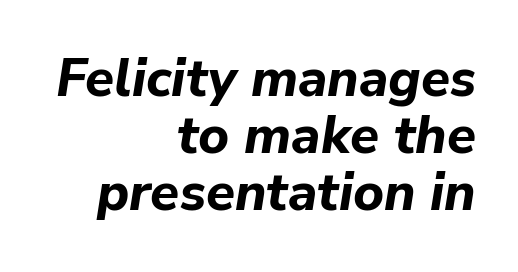
{"italic": "yes", "lean": "right", "slant_degrees": 9, "bold": "yes", "weight": "bold", "width": "normal", "stroke_contrast": "low", "x_height": "medium", "monospaced": "no", "underline": "no", "align": "right", "line_spacing": "tight", "line_spacing_ratio": 1.08, "letter_spacing": "normal", "letter_spacing_em": 0.0, "glyph_px": 53}
